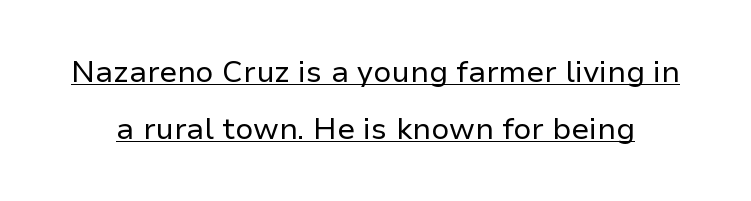
The image shows 30 px regular-weight sans-serif type, upright; set loose line spacing (1.9x), normal letter spacing, underlined; low stroke contrast and a medium x-height.
